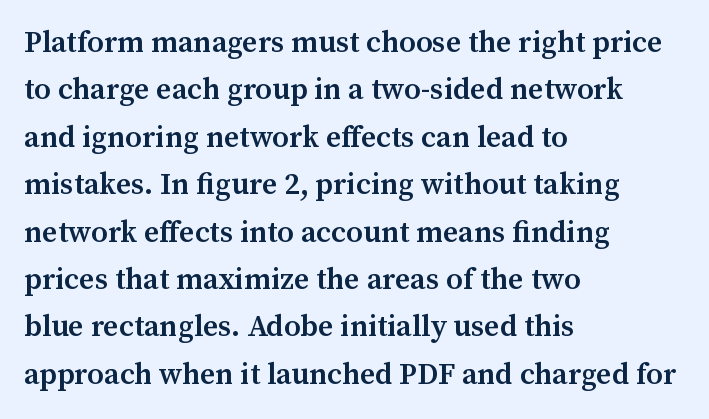
The image shows 30 px semibold serif type, upright; set left-aligned, normal line spacing (1.58x), normal letter spacing, not underlined; medium stroke contrast and a medium x-height.
